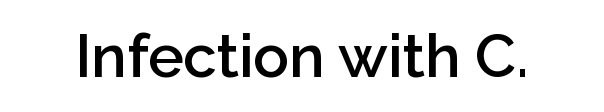
Q: Is the text bold? A: Semi-bold.
Q: Is the text italic (slanted)? A: No, it is upright.
Q: Is the typeface a serif or a sans-serif typeface? A: Sans-serif.
Q: Is the text underlined? A: No.
Q: Is the spacing between letters normal or unusually wide? A: Normal.
Q: Width (condensed, normal, or wide)? A: Normal.
Q: Stroke contrast? A: Low.
Q: x-height? A: Medium.
Q: Monospaced? A: No.
